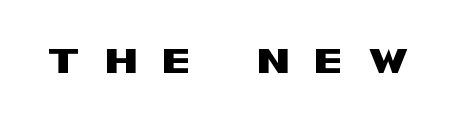
The image shows 48 px wide sans-serif type, upright; set unusually wide letter spacing (+0.5 em), not underlined; medium stroke contrast and a large x-height.
